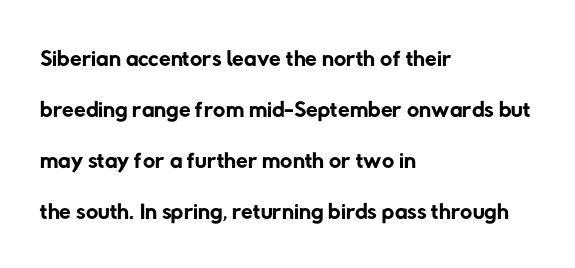
{"serif": "no", "bold": "no", "weight": "regular", "width": "normal", "stroke_contrast": "low", "x_height": "medium", "monospaced": "no", "underline": "no", "align": "left", "line_spacing": "normal", "line_spacing_ratio": 1.5, "letter_spacing": "normal", "letter_spacing_em": 0.0, "glyph_px": 34}
